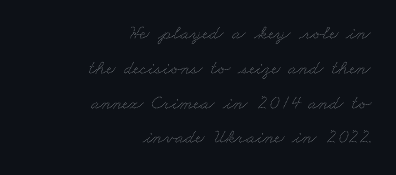
Q: Is the text bold? A: No.
Q: Is the text underlined? A: No.
Q: How is the paragraph aligned? A: Right-aligned.
Q: Is the spacing between letters normal or unusually wide? A: Normal.
